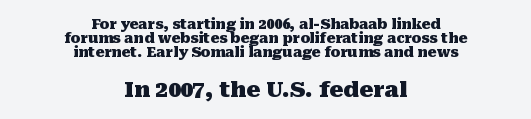
Students, this is bold: see how much ink each stroke carries. Honestly, the letter spacing is just normal — you wouldn't notice it. Between these two stacked blocks, the lower one wins on size. Rendered with straight, roman letterforms. The lines are packed closely together with very little leading.
